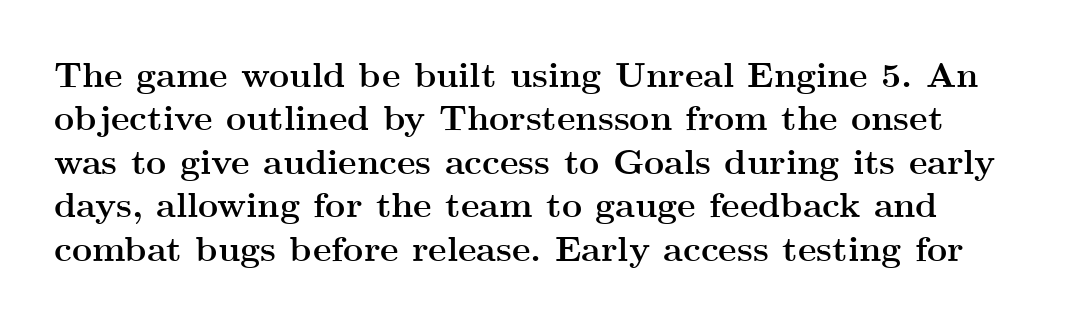
The image shows 35 px semibold, wide serif type, upright; set line spacing 1.24x, normal letter spacing, not underlined; medium stroke contrast and a small x-height.
